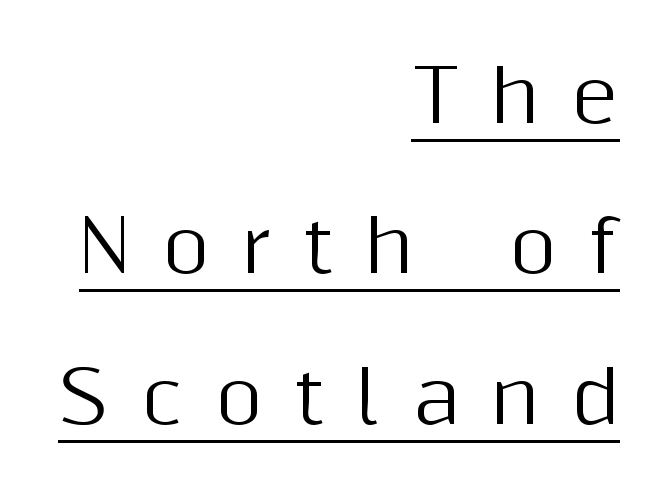
The image shows 72 px sans-serif type, upright; set right-aligned, loose line spacing (2.09x), unusually wide letter spacing (+0.44 em), underlined; medium stroke contrast and a medium x-height.
